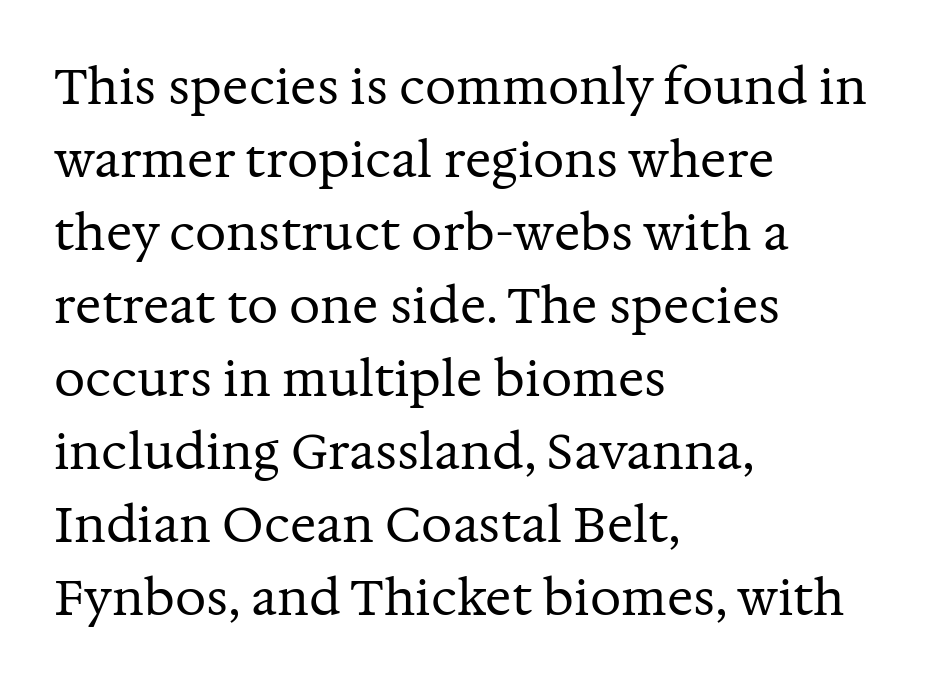
{"serif": "yes", "italic": "no", "bold": "no", "weight": "regular", "width": "normal", "stroke_contrast": "medium", "x_height": "medium", "monospaced": "no", "underline": "no", "align": "left", "line_spacing": "normal", "line_spacing_ratio": 1.49, "letter_spacing": "normal", "letter_spacing_em": 0.0, "glyph_px": 49}
